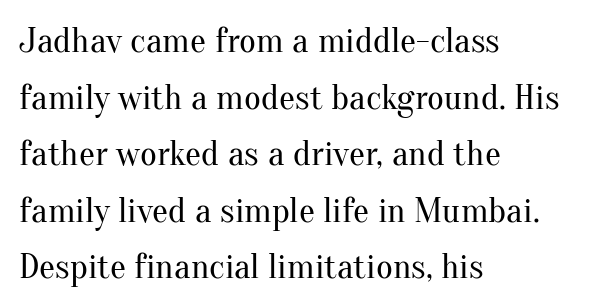
The image shows 36 px regular-weight serif type, upright; set left-aligned, normal line spacing (1.57x), normal letter spacing, not underlined; medium stroke contrast and a small x-height.
